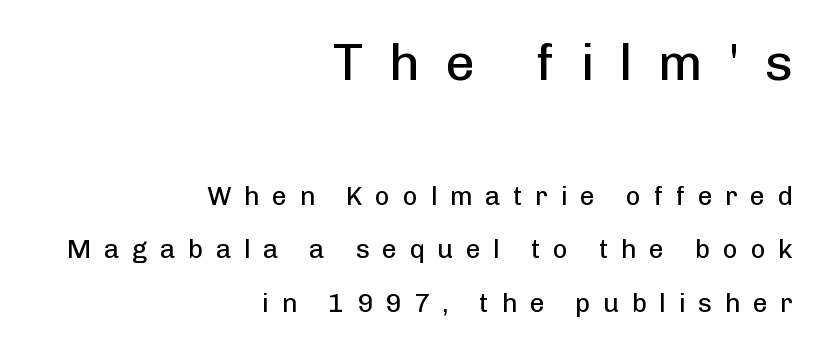
{"serif": "no", "italic": "no", "bold": "no", "weight": "regular", "width": "normal", "stroke_contrast": "low", "x_height": "medium", "monospaced": "no", "underline": "no", "align": "right", "line_spacing": "loose", "line_spacing_ratio": 2.06, "letter_spacing": "wide", "letter_spacing_em": 0.48, "larger_block": "first", "size_ratio": 2.0, "glyph_px": 52}
